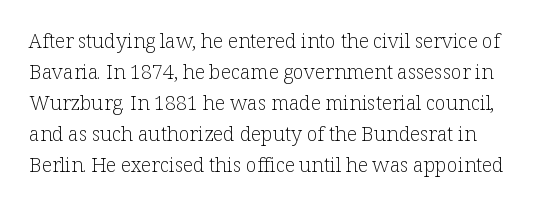
The image shows 20 px text type, upright; set normal line spacing (1.55x), normal letter spacing, not underlined.
